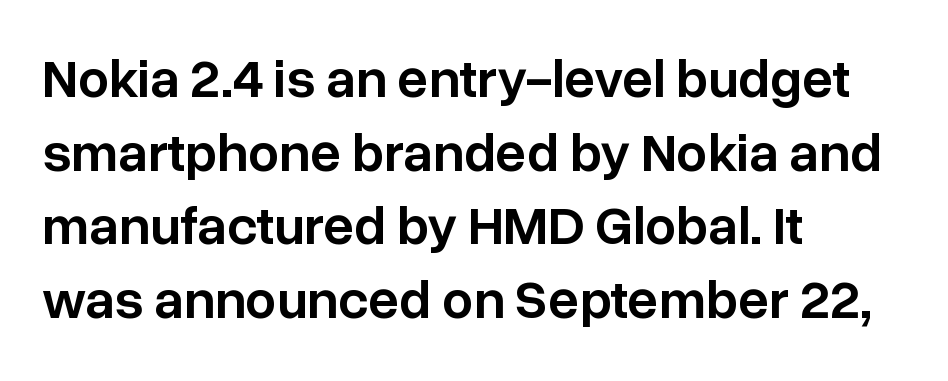
Q: Is the text bold? A: Semi-bold.
Q: Is the text italic (slanted)? A: No, it is upright.
Q: Is the typeface a serif or a sans-serif typeface? A: Sans-serif.
Q: Is the text underlined? A: No.
Q: How is the paragraph aligned? A: Left-aligned.
Q: Is the spacing between letters normal or unusually wide? A: Normal.
Q: Is the spacing between lines tight, normal or loose? A: Normal.
Q: Width (condensed, normal, or wide)? A: Normal.
Q: Stroke contrast? A: Low.
Q: x-height? A: Medium.
Q: Monospaced? A: No.
